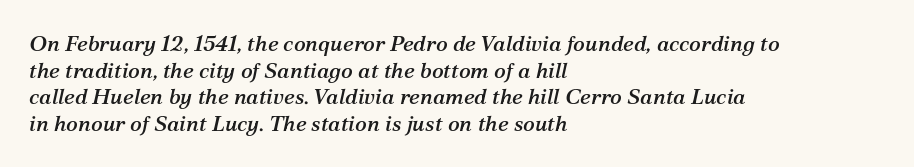
A typesetter would call this zero additional tracking. Only glyphs here, with clear space below each row. A typesetter would mark this as italic. The rendering anchors every line to the left-hand side.
